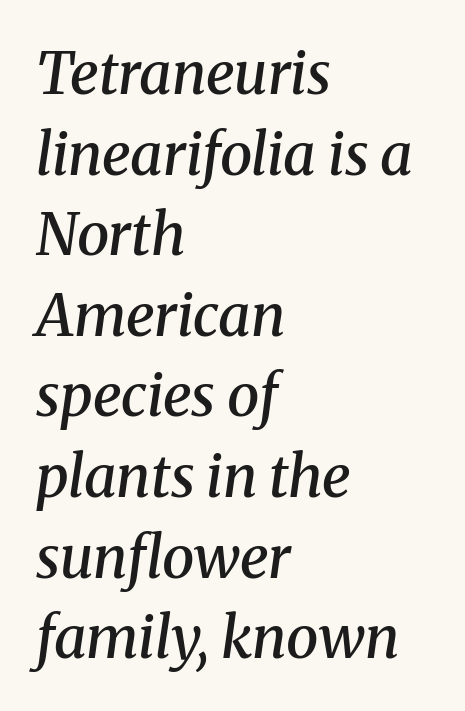
Q: Is the text bold? A: Semi-bold.
Q: Is the text italic (slanted)? A: Yes, it leans right by about 8 degrees.
Q: Is the typeface a serif or a sans-serif typeface? A: Serif.
Q: Is the text underlined? A: No.
Q: How is the paragraph aligned? A: Left-aligned.
Q: Is the spacing between letters normal or unusually wide? A: Normal.
Q: Is the spacing between lines tight, normal or loose? A: Normal.
Q: Width (condensed, normal, or wide)? A: Normal.
Q: Stroke contrast? A: Medium.
Q: x-height? A: Medium.
Q: Monospaced? A: No.
